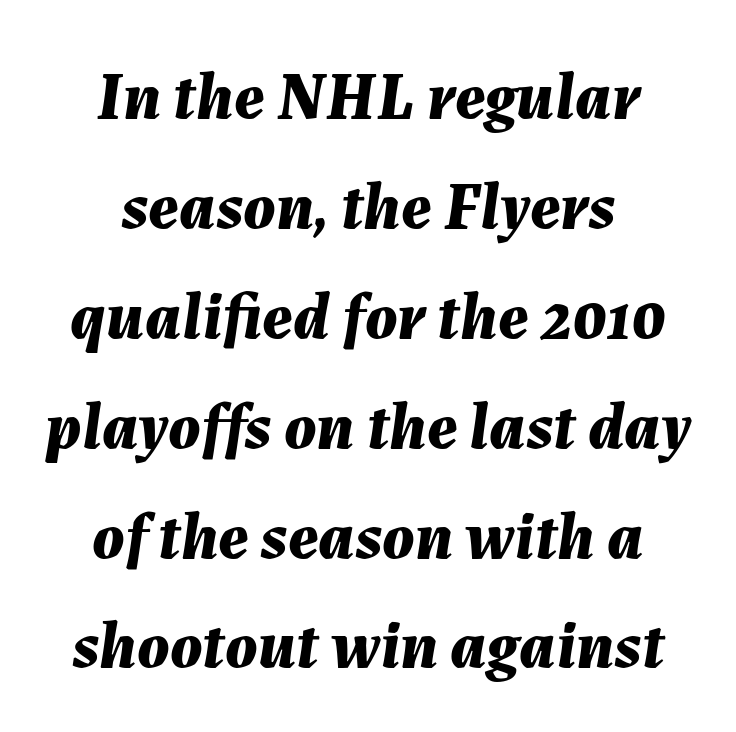
{"italic": "yes", "lean": "right", "slant_degrees": 7, "bold": "yes", "weight": "bold", "width": "normal", "stroke_contrast": "medium", "x_height": "medium", "monospaced": "no", "underline": "no", "align": "center", "line_spacing": "normal", "line_spacing_ratio": 1.64, "letter_spacing": "normal", "letter_spacing_em": 0.0, "glyph_px": 67}
